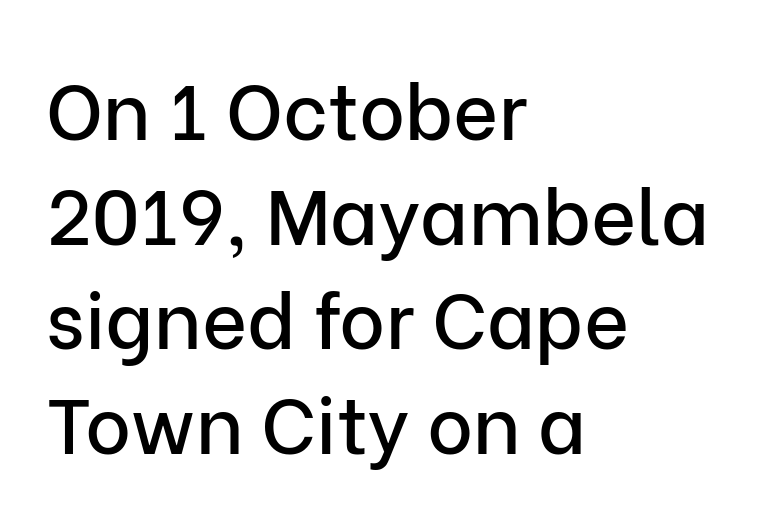
The font's upright variant was chosen for this text. Only glyphs here, with clear space below each row. A typesetter would call this proportional, since set widths differ per character. The lines in this sample share a left origin and differ only in where they stop. The text was rendered using a sans face with plain stroke endings. The passage shown has conventional tracking throughout.
